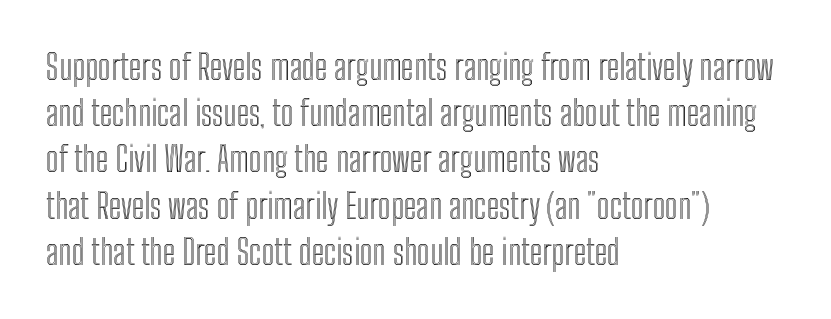
{"italic": "no", "width": "condensed", "x_height": "medium", "monospaced": "no", "underline": "no", "align": "left", "line_spacing": "normal", "line_spacing_ratio": 1.36, "letter_spacing": "normal", "letter_spacing_em": 0.0, "glyph_px": 34}
